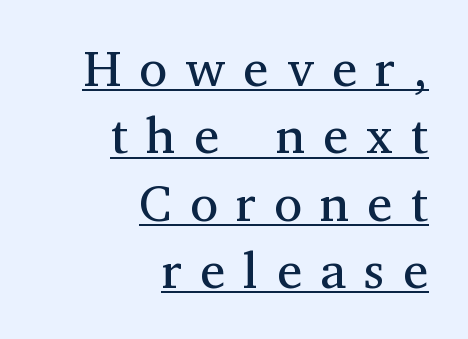
The image shows 51 px regular-weight serif type, upright; set right-aligned, normal line spacing (1.32x), unusually wide letter spacing (+0.36 em), underlined; medium stroke contrast and a medium x-height.
